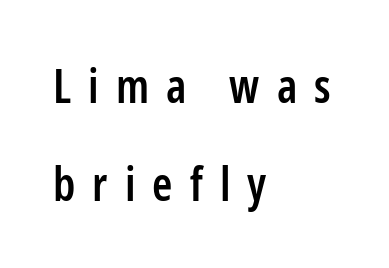
{"serif": "no", "italic": "no", "bold": "semi", "weight": "semibold", "width": "condensed", "stroke_contrast": "low", "x_height": "medium", "monospaced": "no", "underline": "no", "align": "left", "line_spacing": "loose", "line_spacing_ratio": 2.12, "letter_spacing": "wide", "letter_spacing_em": 0.37, "glyph_px": 46}
